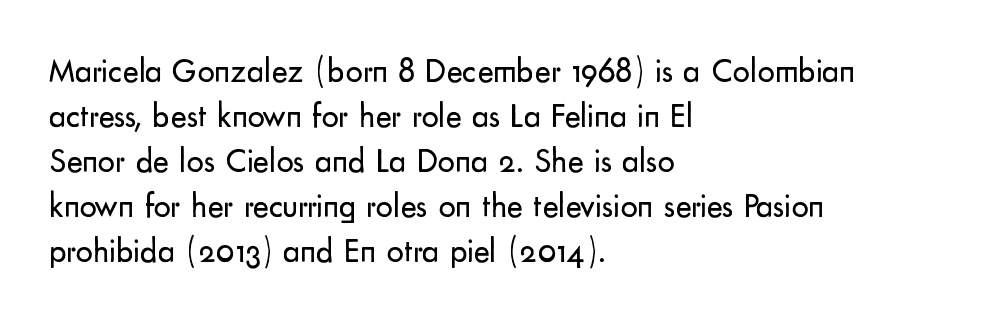
{"serif": "no", "italic": "no", "bold": "no", "weight": "regular", "width": "normal", "stroke_contrast": "low", "x_height": "small", "monospaced": "no", "underline": "no", "align": "left", "line_spacing": "normal", "line_spacing_ratio": 1.32, "letter_spacing": "normal", "letter_spacing_em": 0.0, "glyph_px": 34}
